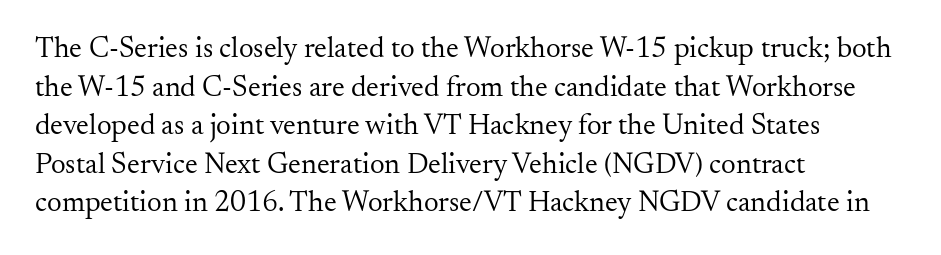
Q: Is the text bold? A: No.
Q: Is the text italic (slanted)? A: No, it is upright.
Q: Is the typeface a serif or a sans-serif typeface? A: Serif.
Q: Is the text underlined? A: No.
Q: How is the paragraph aligned? A: Left-aligned.
Q: Is the spacing between letters normal or unusually wide? A: Normal.
Q: Is the spacing between lines tight, normal or loose? A: Normal.
Q: Width (condensed, normal, or wide)? A: Normal.
Q: Stroke contrast? A: Medium.
Q: x-height? A: Small.
Q: Monospaced? A: No.
